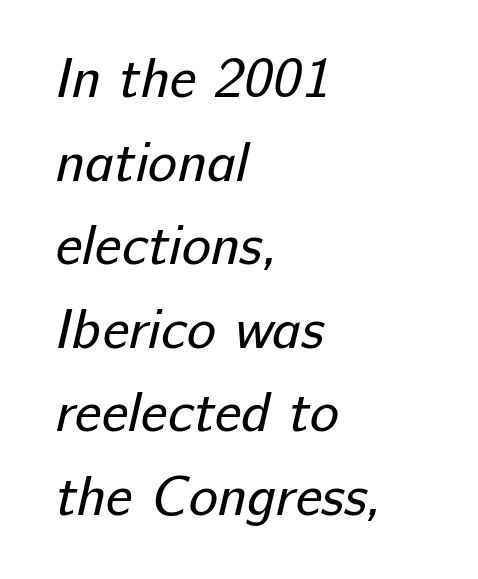
The image shows 55 px regular-weight sans-serif type; set left-aligned, normal line spacing (1.52x), normal letter spacing, not underlined; low stroke contrast and a medium x-height.
